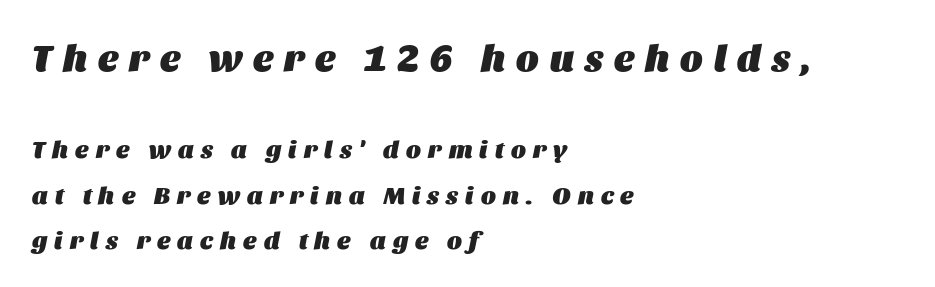
Varying glyph widths throughout — classic text-font behaviour. Unmarked baselines from the first word to the last. The rendering anchors every line to the left-hand side. Is the type slanted? Yes — the strokes lean at a clear angle. Visually, the top section dominates because its glyphs are scaled up.
